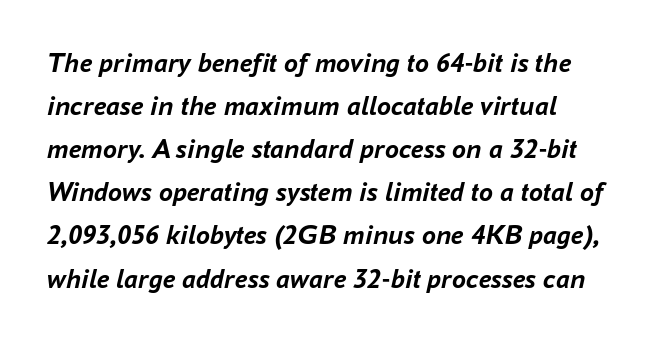
The image shows 28 px semibold type, italic (leaning right); set left-aligned, normal line spacing (1.54x), normal letter spacing, not underlined; low stroke contrast and a medium x-height.
